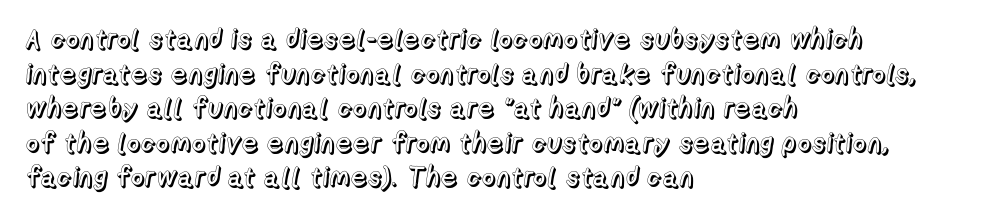
The image shows 27 px text type; set left-aligned, normal line spacing (1.28x), normal letter spacing, not underlined.
